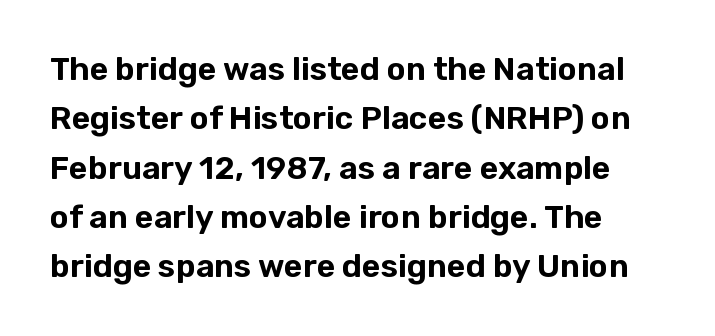
{"serif": "no", "italic": "no", "width": "normal", "stroke_contrast": "low", "x_height": "medium", "monospaced": "no", "underline": "no", "align": "left", "line_spacing": "normal", "line_spacing_ratio": 1.54, "letter_spacing": "normal", "letter_spacing_em": 0.0, "glyph_px": 32}
